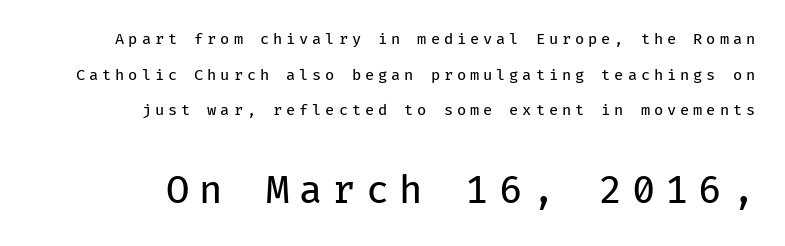
The image shows 38 px regular-weight sans-serif type, upright, monospaced; set right-aligned, loose line spacing (2.37x), unusually wide letter spacing (+0.26 em), not underlined; the second (bottom) block is 2.53x larger; low stroke contrast and a medium x-height.
